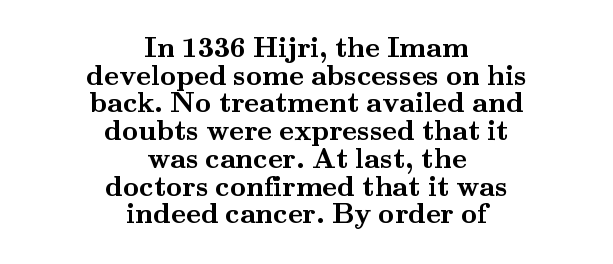
The lettering holds an erect, upright posture throughout. These words are printed bold, with thick strokes throughout. In terms of letterspacing, this is plain default setting. Letterform terminals end in serifs throughout the passage. A typesetter would call this proportional, since set widths differ per character. The designer dialed line spacing down below the default.
